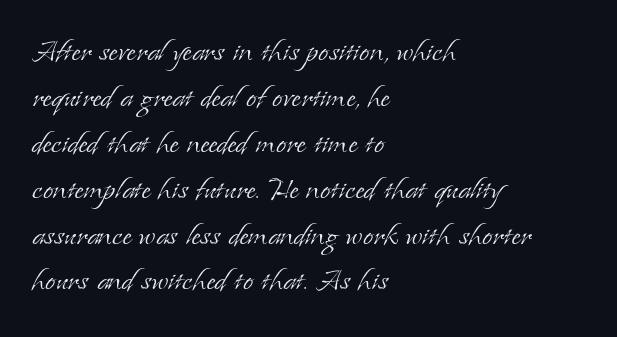
The paragraph shown leans on its left margin. Each letter keeps its own natural width here, so spacing adapts to shape. The typeface chosen for these lines features serifs. Stems and bowls with no extra thickness — not bold.
